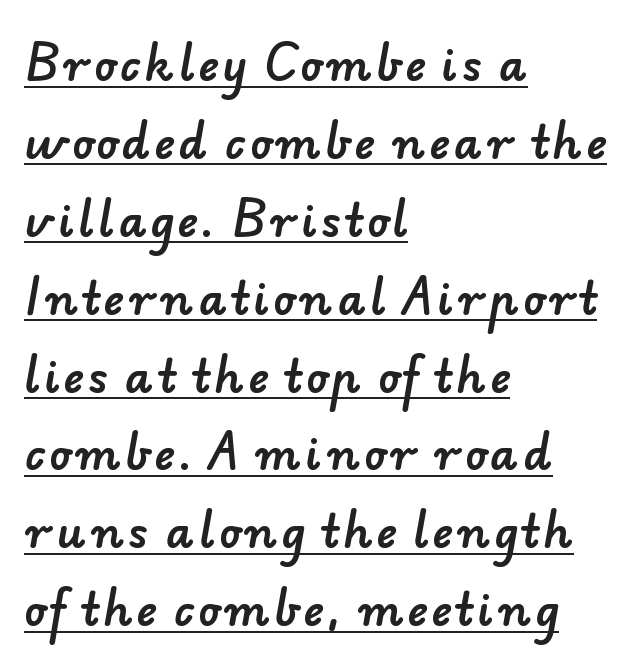
A classic flush-left, rag-right setting is used for this passage. Check where the strokes stop: nothing finishes them off — pure sans. Looks like regular typesetting: each glyph gets only the width it needs. What decoration does the sample have? An underline.
